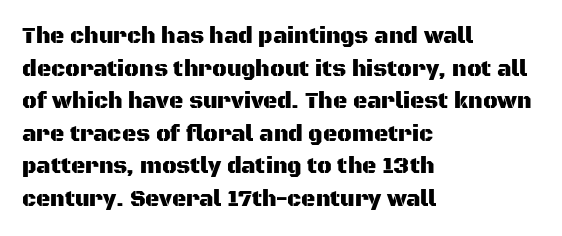
The string is rendered with underlining switched off. Successive baselines arrive at the customary interval. The paragraph shown leans on its left margin. Do the letters lean? They stand straight. The passage shown has conventional tracking throughout.
